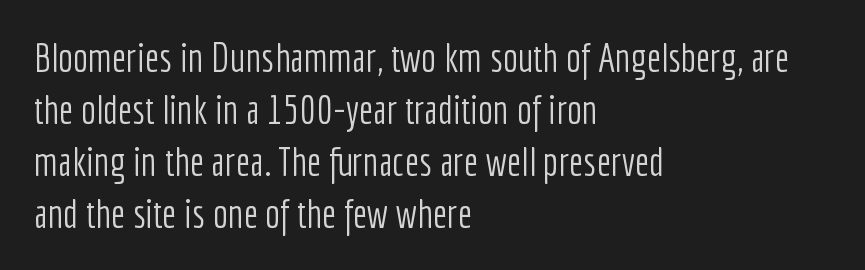
The letters sit at their default tracking, neither squeezed nor spread. The passage is arranged the way most books set body copy — flush left. One glance says typical: line gaps are just what's usual. Is the stroke heavy? The answer is a plain regular-or-lighter. Grotesque or geometric, the face here clearly has no serifs. Rendered with straight, roman letterforms.
